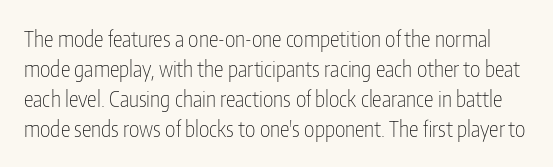
Q: Is the text bold? A: No.
Q: Is the text italic (slanted)? A: No, it is upright.
Q: Is the text underlined? A: No.
Q: Is the spacing between letters normal or unusually wide? A: Normal.
Q: Is the spacing between lines tight, normal or loose? A: Normal.
